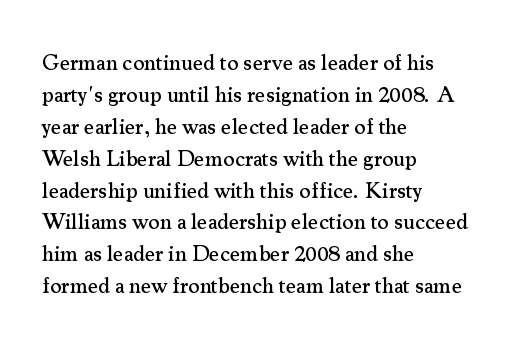
{"italic": "no", "underline": "no", "align": "left", "line_spacing": "normal", "line_spacing_ratio": 1.45, "letter_spacing": "normal", "letter_spacing_em": 0.0, "glyph_px": 22}
